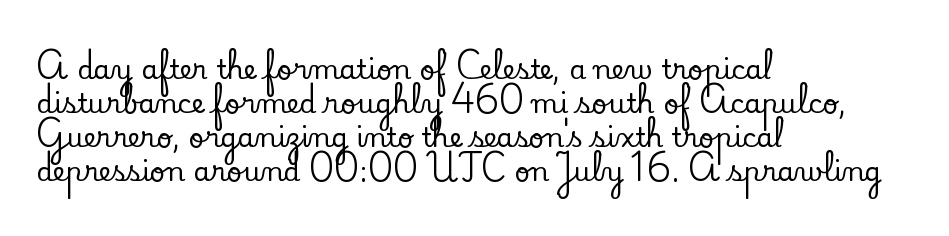
{"italic": "no", "underline": "no", "align": "left", "line_spacing": "normal", "line_spacing_ratio": 1.26, "letter_spacing": "normal", "letter_spacing_em": 0.0, "glyph_px": 27}
